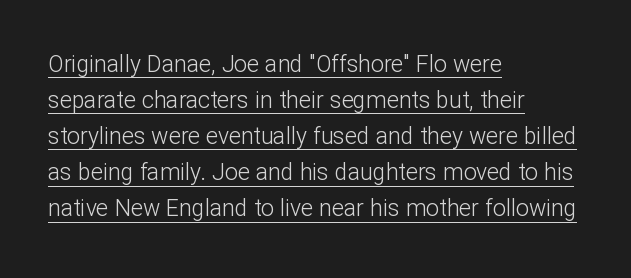
The rendering uses the underline text-decoration. Stems here are at most as thick as an everyday book face. The rag falls on the right side of this text block. Ascenders rise straight up at ninety degrees.
